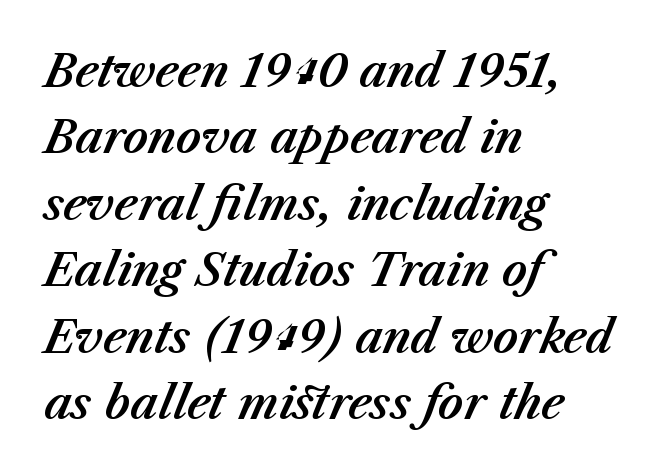
The image shows 44 px text type, italic (leaning right); set left-aligned, normal line spacing (1.51x), normal letter spacing, not underlined; medium stroke contrast and a medium x-height.
